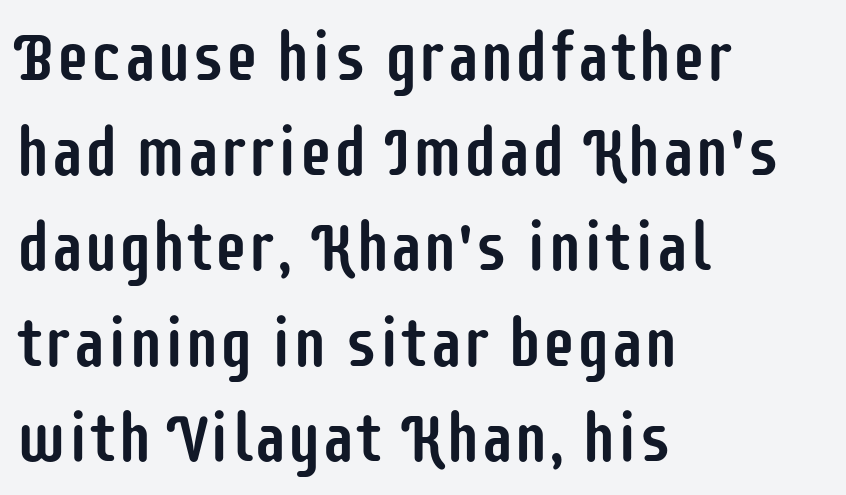
Q: Is the text italic (slanted)? A: No, it is upright.
Q: Is the typeface a serif or a sans-serif typeface? A: Sans-serif.
Q: Is the text underlined? A: No.
Q: How is the paragraph aligned? A: Left-aligned.
Q: Is the spacing between letters normal or unusually wide? A: Normal.
Q: Is the spacing between lines tight, normal or loose? A: Normal.
Q: Width (condensed, normal, or wide)? A: Condensed.
Q: Stroke contrast? A: Low.
Q: x-height? A: Large.
Q: Monospaced? A: No.
